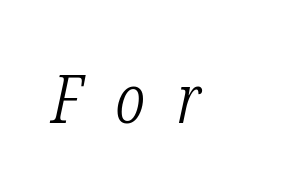
This sample has the flowing, uneven cadence of proportional lettering. Small tapered or slab feet sit at the stroke ends, so this counts as serif. The tracking jumps out immediately: characters are airy and widely separated. The text carries the slant typical of an italic or oblique font. Stroke thickness stays within the range of a standard reading face or lighter. Underlining? Definitely not there.
